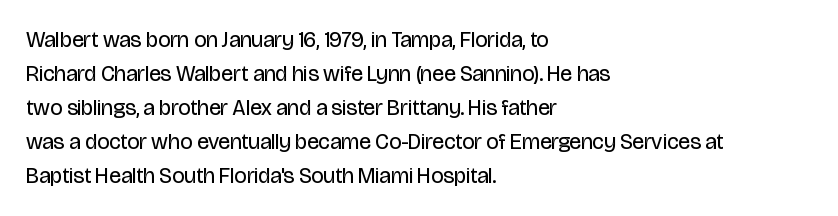
{"italic": "no", "bold": "no", "underline": "no", "align": "left", "line_spacing": "normal", "line_spacing_ratio": 1.55, "letter_spacing": "normal", "letter_spacing_em": 0.0, "glyph_px": 22}
